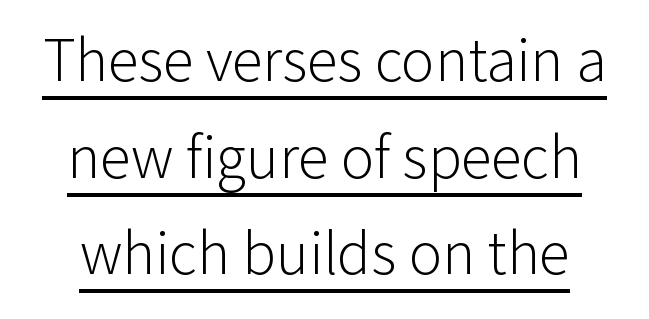
The image shows 62 px light sans-serif type, upright; set normal line spacing (1.56x), normal letter spacing, underlined; low stroke contrast and a medium x-height.
